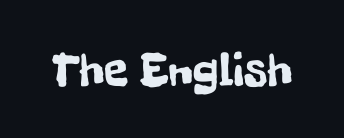
Each letter's strokes conclude bluntly, with no projecting serifs. You can tell it's not italic because the verticals are truly vertical. The type is set solid horizontally, with unmodified tracking. Honestly, there is no underline to notice here at all. The passage shown is typed in a proportional face where columns would drift.
